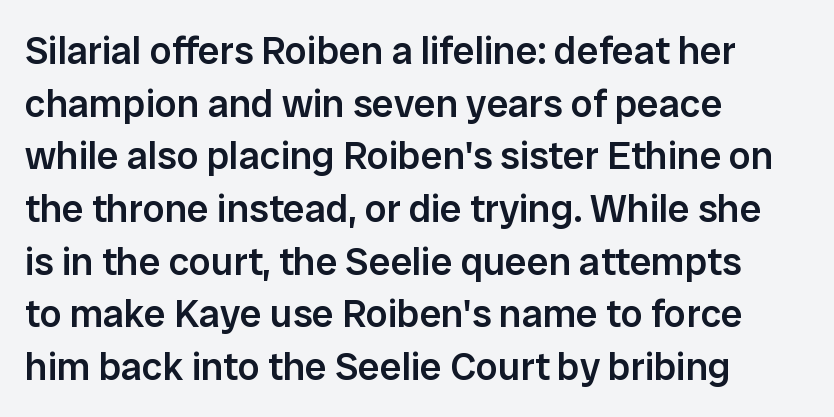
The face used here is a semibold: visibly heavier than regular, lighter than bold. Horizontal alignment here is leftward, the default for most running prose. These lines are composed in type without serifs. A normal amount of white space separates one row of letters from the next. No word sits above an underline.
